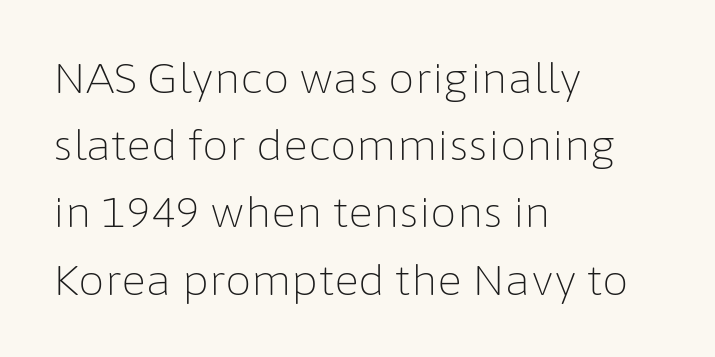
Look at the bottom of the vertical strokes: they stop flat, with no serifs. Heft: none added — not bold. Vertically, the passage feels balanced, rows spaced as you'd expect. Descender tails drop into unmarked territory.
